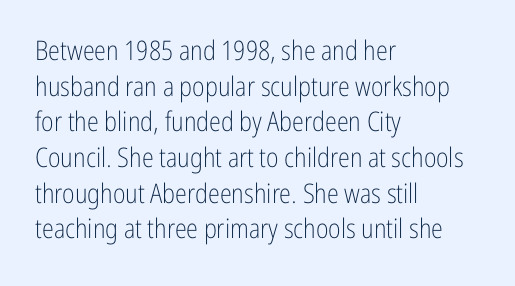
Q: Is the text bold? A: No.
Q: Is the text italic (slanted)? A: No, it is upright.
Q: Is the text underlined? A: No.
Q: How is the paragraph aligned? A: Left-aligned.
Q: Is the spacing between letters normal or unusually wide? A: Normal.
Q: Is the spacing between lines tight, normal or loose? A: Normal.
